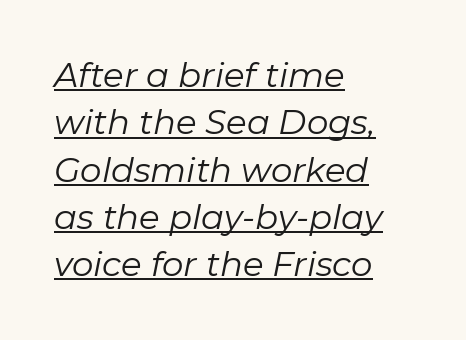
{"italic": "yes", "lean": "right", "slant_degrees": 11, "bold": "no", "weight": "regular", "width": "normal", "stroke_contrast": "low", "x_height": "medium", "monospaced": "no", "underline": "yes", "align": "left", "line_spacing": "normal", "line_spacing_ratio": 1.39, "letter_spacing": "normal", "letter_spacing_em": 0.0, "glyph_px": 34}
